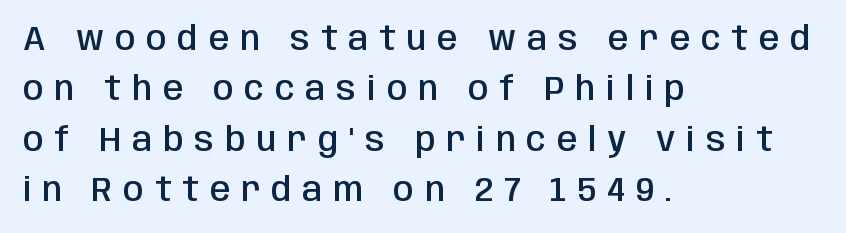
The image shows 33 px semibold, condensed sans-serif type, upright; set left-aligned, normal line spacing (1.53x), unusually wide letter spacing (+0.33 em), not underlined; low stroke contrast and a large x-height.
